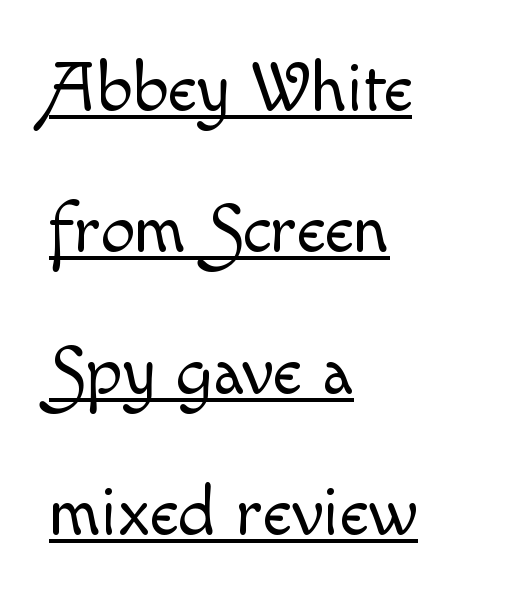
The image shows 69 px light type, upright; set left-aligned, loose line spacing (2.05x), normal letter spacing, underlined; a small x-height.
